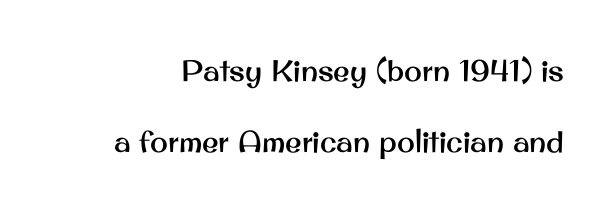
Successive baselines arrive slowly, with a big drop between each. This rendering employs a face without finishing strokes, i.e., a sans-serif. Does the lettering tilt? It doesn't — this is upright. Do the characters align in a grid? No, the font is proportional. Glance below the letters and you will spot only blank space. Look at the tracking — it's just the regular setting, nothing added.
